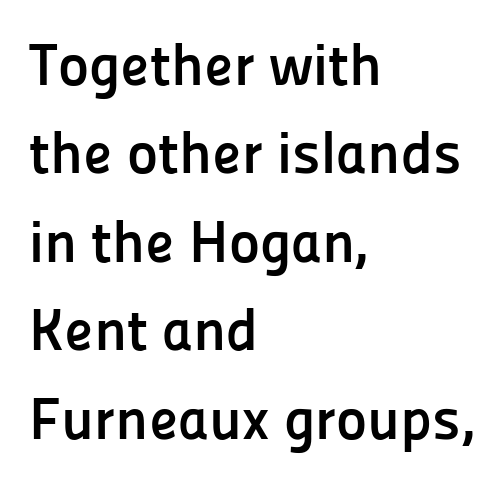
The image shows 59 px semibold sans-serif type, upright; set left-aligned, normal line spacing (1.5x), normal letter spacing, not underlined; low stroke contrast and a medium x-height.
